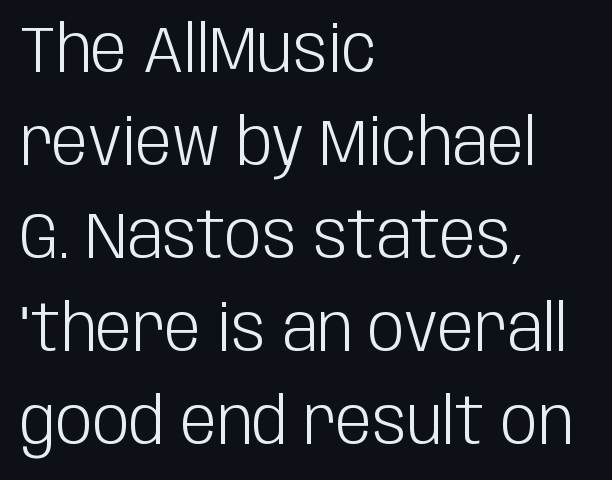
{"serif": "no", "italic": "no", "bold": "no", "weight": "light", "width": "condensed", "stroke_contrast": "low", "x_height": "large", "monospaced": "no", "underline": "no", "align": "left", "line_spacing": "normal", "line_spacing_ratio": 1.43, "letter_spacing": "normal", "letter_spacing_em": 0.0, "glyph_px": 65}
